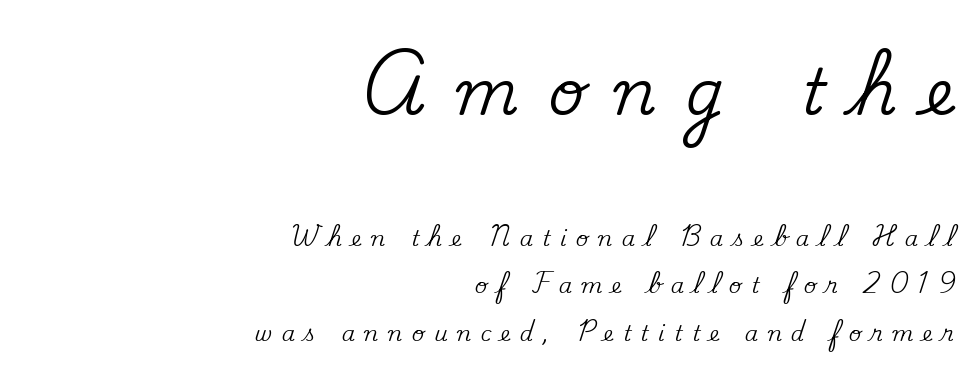
Glance below the letters and you will spot only blank space. In terms of leading, this rendering errs on the spacious side. This sample has the flowing, uneven cadence of proportional lettering. Someone cranked the tracking dial way up on this one.
